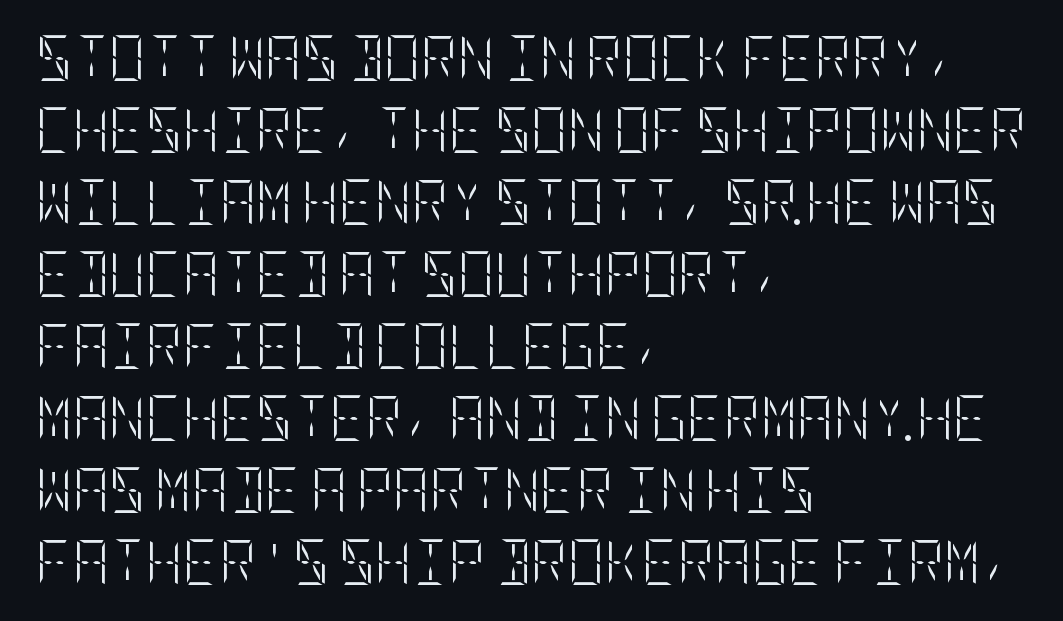
{"italic": "no", "bold": "no", "weight": "light", "width": "condensed", "stroke_contrast": "low", "x_height": "large", "underline": "no", "align": "left", "line_spacing": "normal", "line_spacing_ratio": 1.6, "letter_spacing": "normal", "letter_spacing_em": 0.0, "glyph_px": 45}
